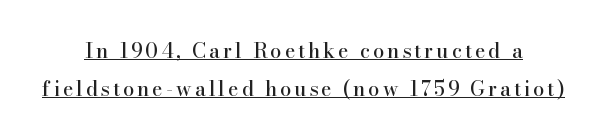
Posture: vertical. Somebody hit Ctrl+U on this one — the words are underlined. Vertically, the passage feels expansive, rows floating well apart.
